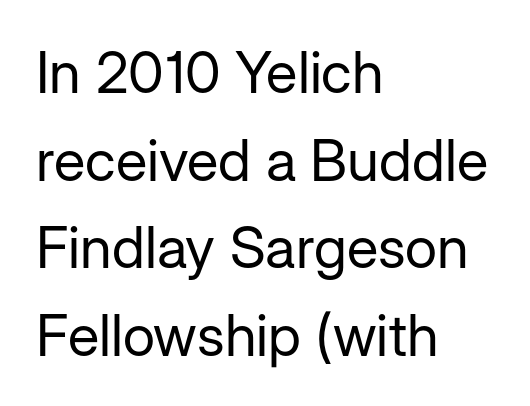
{"serif": "no", "italic": "no", "bold": "no", "weight": "regular", "width": "normal", "stroke_contrast": "low", "x_height": "medium", "monospaced": "no", "underline": "no", "align": "left", "line_spacing": "normal", "line_spacing_ratio": 1.51, "letter_spacing": "normal", "letter_spacing_em": 0.0, "glyph_px": 58}
